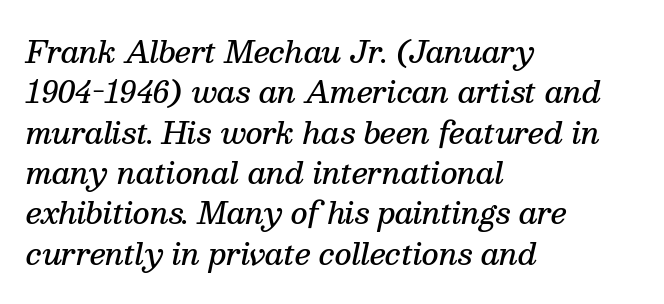
The image shows 29 px semibold serif type, italic (leaning right); set left-aligned, normal line spacing (1.39x), normal letter spacing, not underlined; medium stroke contrast and a medium x-height.
